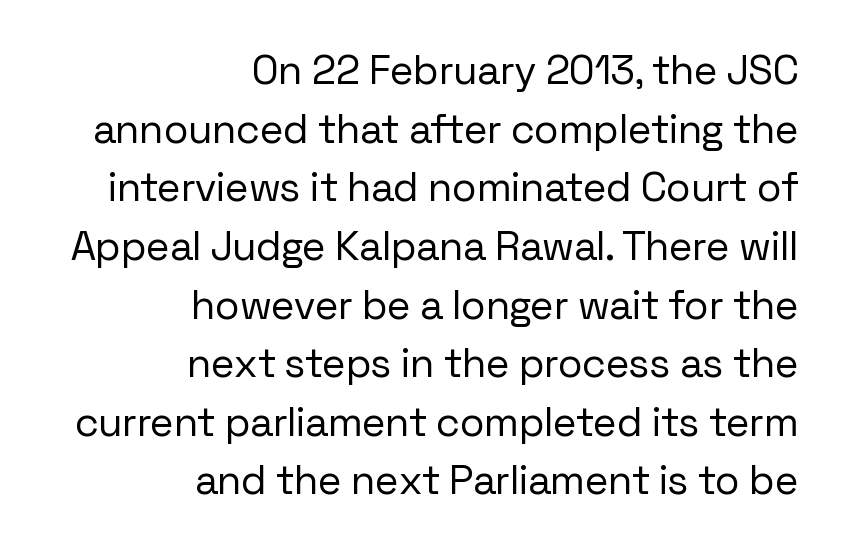
The image shows 41 px regular-weight sans-serif type, upright; set right-aligned, normal line spacing (1.43x), normal letter spacing, not underlined; low stroke contrast and a medium x-height.
